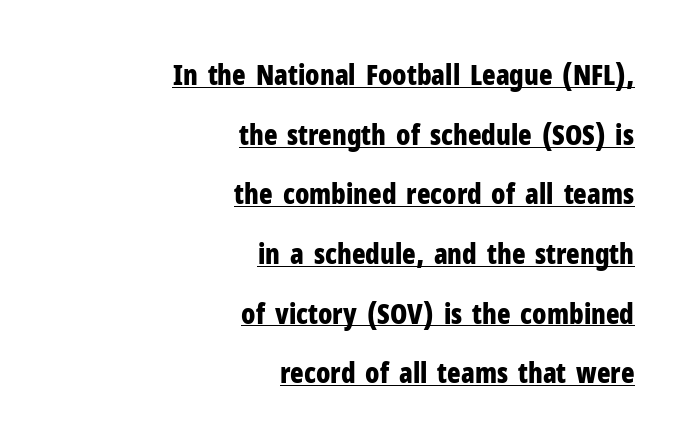
Q: Is the text bold? A: Yes.
Q: Is the text italic (slanted)? A: No, it is upright.
Q: Is the typeface a serif or a sans-serif typeface? A: Sans-serif.
Q: Is the text underlined? A: Yes.
Q: How is the paragraph aligned? A: Right-aligned.
Q: Is the spacing between letters normal or unusually wide? A: Normal.
Q: Is the spacing between lines tight, normal or loose? A: Loose.
Q: Width (condensed, normal, or wide)? A: Condensed.
Q: Stroke contrast? A: Low.
Q: x-height? A: Medium.
Q: Monospaced? A: No.
